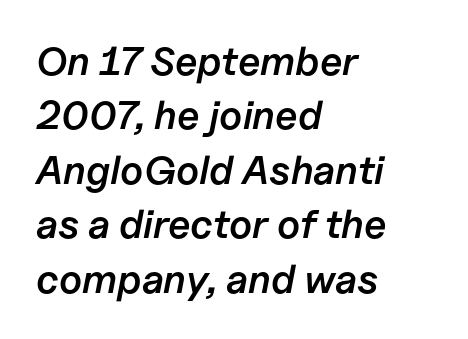
What weight is shown? A semibold, between regular and bold. The gaps between neighbouring characters are ordinary and unremarkable. Bare-footed words on every line. Compared with ordinary roman type, these characters are visibly tilted. Varying glyph widths throughout — classic text-font behaviour. This sample is left-justified, so line endings fall wherever the words run out.
